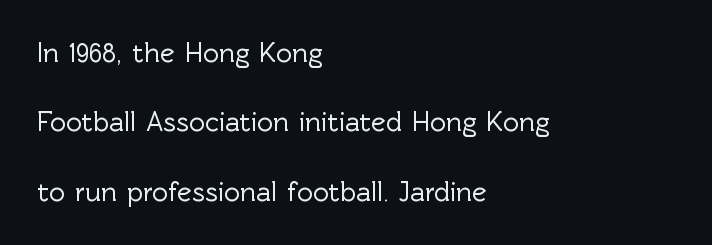
The image shows 28 px sans-serif type, upright; set left-aligned, loose line spacing (2.48x), normal letter spacing, not underlined; a medium x-height.
